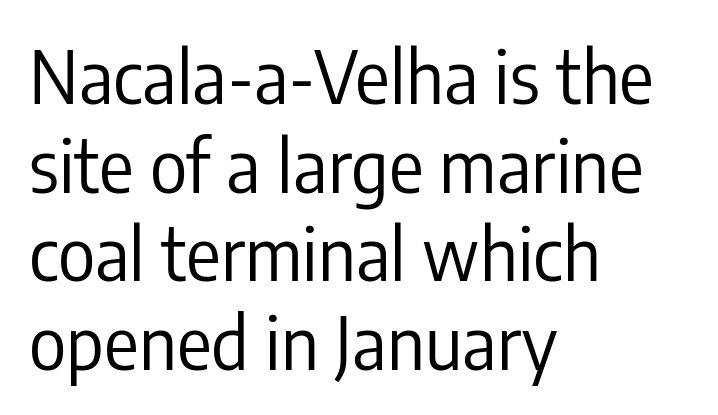
Spacing between characters is what you'd get straight out of the box. The glyphs are unaccompanied by any horizontal stroke below them. The passage is arranged the way most books set body copy — flush left. The letters advance in unequal steps, a hallmark of proportional type. Stroke thickness stays within the range of a standard reading face or lighter. In terms of posture, this sample is upright.
